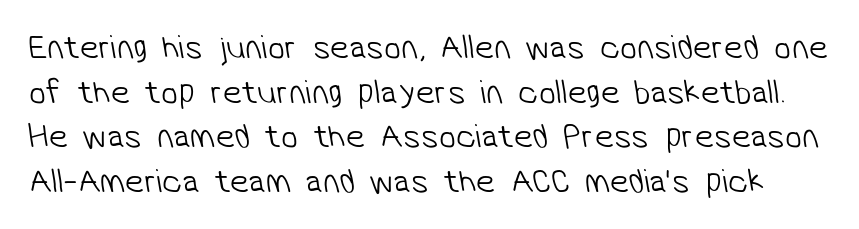
Q: Is the text bold? A: No.
Q: Is the typeface a serif or a sans-serif typeface? A: Sans-serif.
Q: Is the text underlined? A: No.
Q: Is the spacing between letters normal or unusually wide? A: Normal.
Q: Is the spacing between lines tight, normal or loose? A: Normal.
Q: Width (condensed, normal, or wide)? A: Normal.
Q: Stroke contrast? A: Low.
Q: x-height? A: Medium.
Q: Monospaced? A: No.
